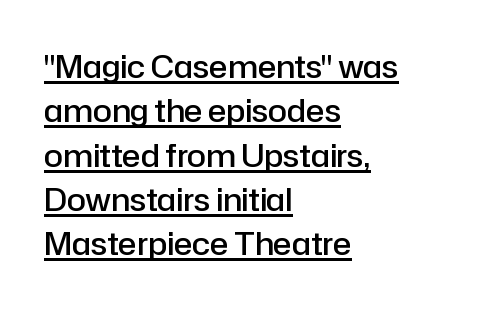
{"serif": "no", "italic": "no", "bold": "semi", "weight": "semibold", "width": "normal", "stroke_contrast": "low", "x_height": "medium", "monospaced": "no", "underline": "yes", "align": "left", "line_spacing": "normal", "line_spacing_ratio": 1.43, "letter_spacing": "normal", "letter_spacing_em": 0.0, "glyph_px": 31}
